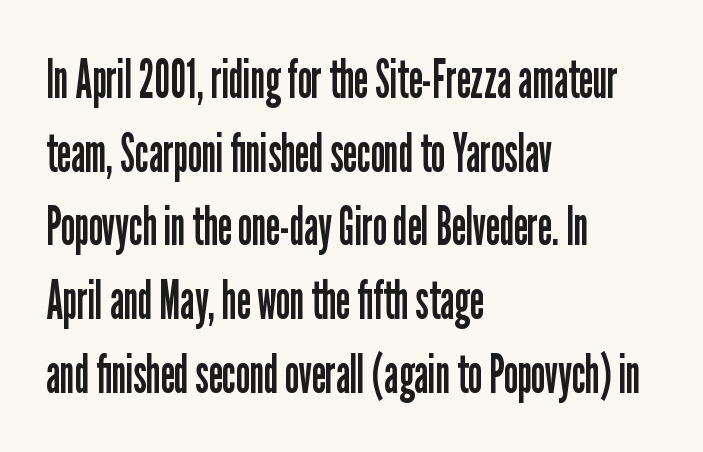
Line beginnings align vertically; line endings do not. Counters stay open thanks to moderate or lighter strokes. Beneath every word, the page is bare. The rendering uses natural spacing where letterforms have individual widths. The typeface chosen for these lines omits serifs.
